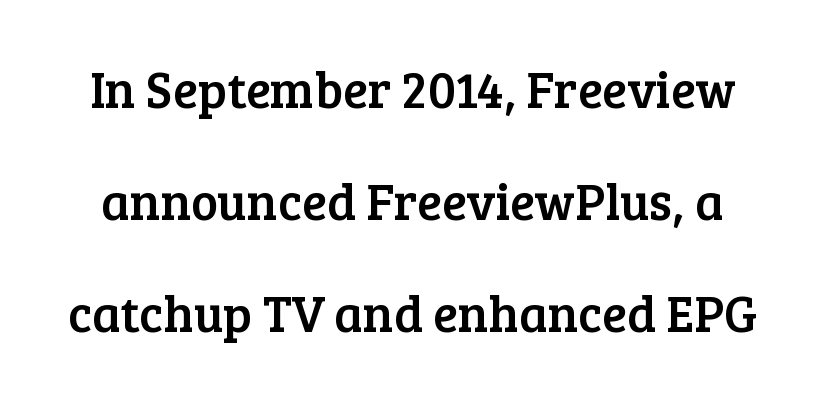
{"serif": "yes", "italic": "no", "width": "normal", "stroke_contrast": "low", "x_height": "medium", "monospaced": "no", "underline": "no", "line_spacing": "loose", "line_spacing_ratio": 2.2, "letter_spacing": "normal", "letter_spacing_em": 0.0, "glyph_px": 51}
